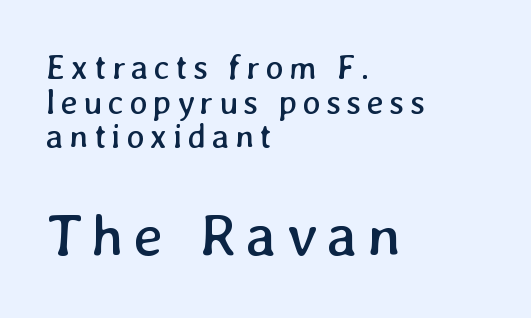
The letters advance in unequal steps, a hallmark of proportional type. These two chunks differ in scale, with the bottom chunk taking the larger measure. This sample is left-justified, so line endings fall wherever the words run out. Whoever set this chose condensed vertical rhythm over breathing room.
